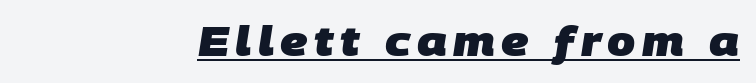
The image shows 40 px heavy sans-serif type; set right-aligned, underlined; low stroke contrast and a large x-height.
